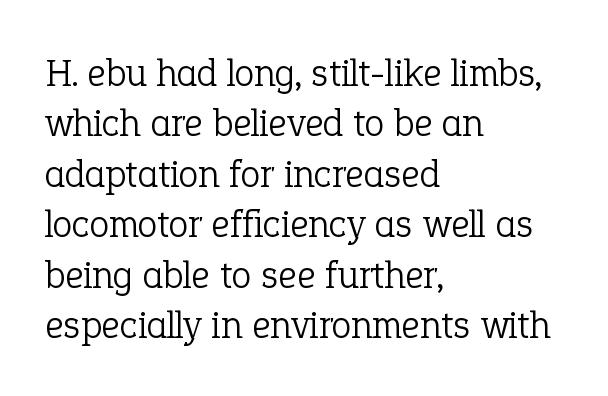
Lines of text with bare space underneath. Nothing unusual about the tracking: characters are spaced as the font intends. Every stem runs plumb, perpendicular to the baseline. Observe the serifs anchoring each vertical stroke in this sample.
